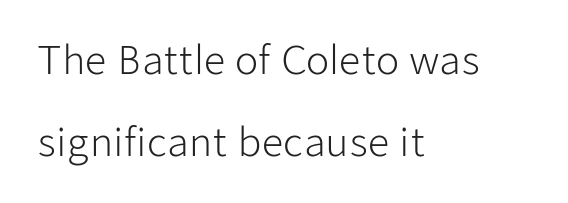
The image shows 38 px light sans-serif type, upright; set left-aligned, loose line spacing (2.15x), normal letter spacing, not underlined; low stroke contrast and a medium x-height.
